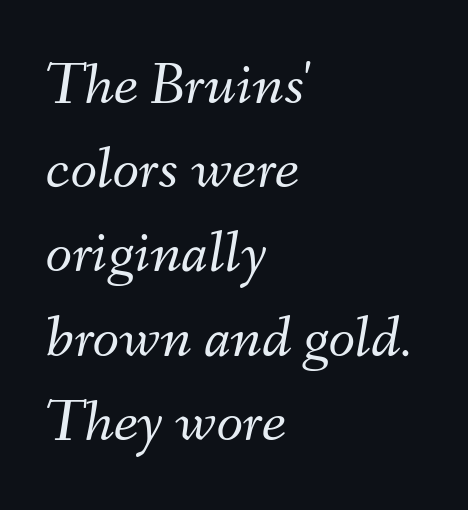
Stroke thickness stays within the range of a standard reading face or lighter. Leftover space on each line is placed entirely after the last word. Baseline-to-baseline distance is the conventional proportion of letter height. Varying glyph widths throughout — classic text-font behaviour. The tracking reads as untouched default to a designer's eye. The text carries the slant typical of an italic or oblique font.
